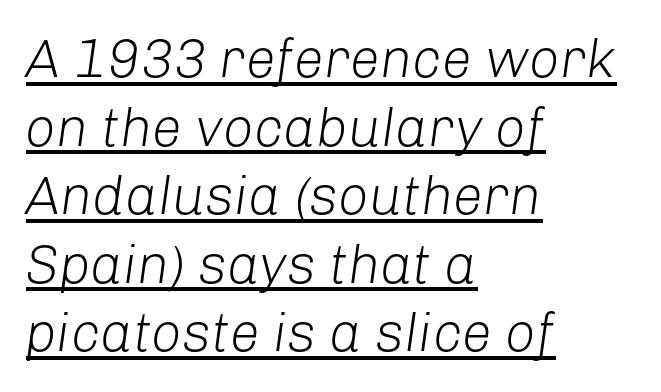
Q: Is the text bold? A: No.
Q: Is the text italic (slanted)? A: Yes, it leans right by about 8 degrees.
Q: Is the text underlined? A: Yes.
Q: How is the paragraph aligned? A: Left-aligned.
Q: Is the spacing between letters normal or unusually wide? A: Normal.
Q: Is the spacing between lines tight, normal or loose? A: Normal.
Q: Width (condensed, normal, or wide)? A: Normal.
Q: Stroke contrast? A: Low.
Q: x-height? A: Medium.
Q: Monospaced? A: No.
